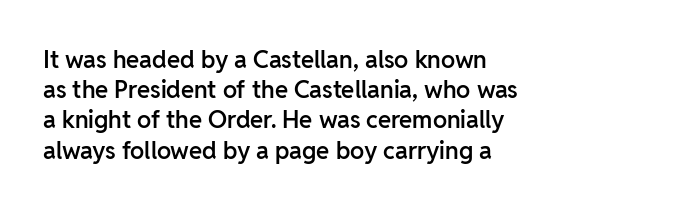
{"italic": "no", "bold": "semi", "underline": "no", "align": "left", "line_spacing": "normal", "line_spacing_ratio": 1.26, "letter_spacing": "normal", "letter_spacing_em": 0.0, "glyph_px": 24}
